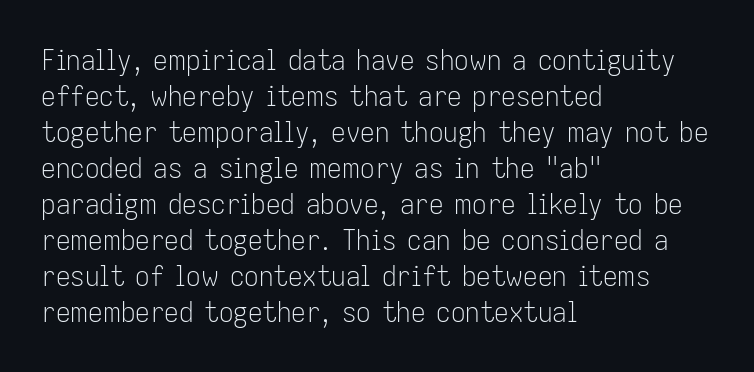
You could call the tracking neutral — neither tight nor loose. Think of a printed novel: that variable character pitch is what you see here. Line starts are locked; line ends wander. The font's upright variant was chosen for this text. The typeface chosen for these lines omits serifs.
